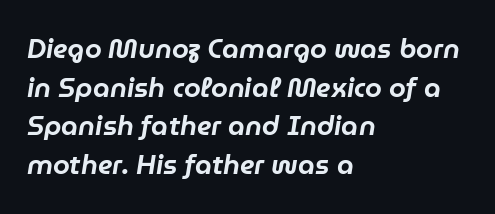
{"italic": "yes", "lean": "right", "slant_degrees": 9, "underline": "no", "align": "left", "line_spacing": "normal", "line_spacing_ratio": 1.43, "letter_spacing": "normal", "letter_spacing_em": 0.0, "glyph_px": 27}
